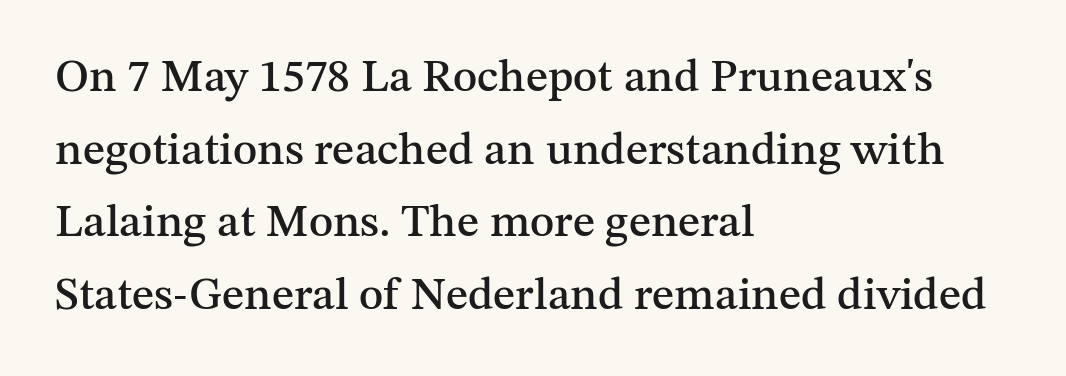
There is no visible air inserted between adjacent glyphs. Glance below the letters and you will spot only blank space. Where is the straight margin? On the left. If you drew a line through each stem, it would be perfectly vertical.
